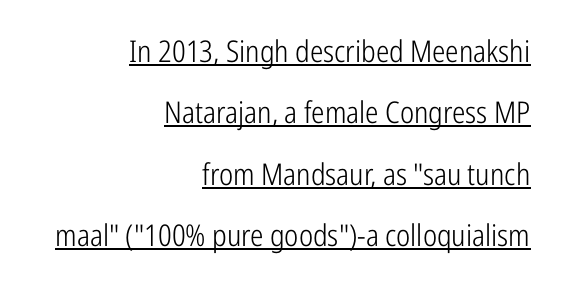
Nobody touched the tracking dial on this one. Looks like regular typesetting: each glyph gets only the width it needs. Like a heading marked for emphasis, these lines bear an underscore. The space between consecutive lines is lavish. The letters carry no serifs — their stems end cleanly without finishing strokes.
